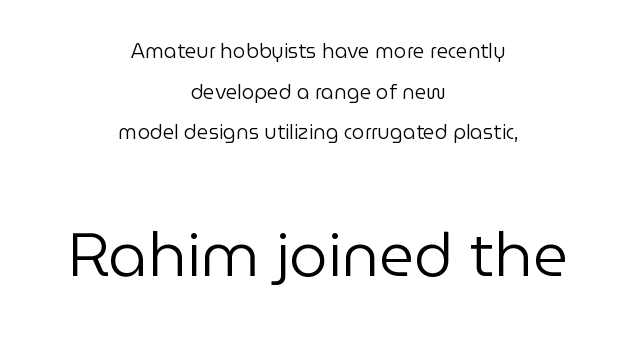
Q: Is the text bold? A: No.
Q: Is the text italic (slanted)? A: No, it is upright.
Q: Is the typeface a serif or a sans-serif typeface? A: Sans-serif.
Q: Is the text underlined? A: No.
Q: How is the paragraph aligned? A: Centered.
Q: Is the spacing between letters normal or unusually wide? A: Normal.
Q: Is the spacing between lines tight, normal or loose? A: Loose.
Q: Which block of text is set in a larger size, the first (top) or the second (bottom)? A: The second (bottom) one.
Q: Width (condensed, normal, or wide)? A: Normal.
Q: Stroke contrast? A: Low.
Q: x-height? A: Medium.
Q: Monospaced? A: No.
